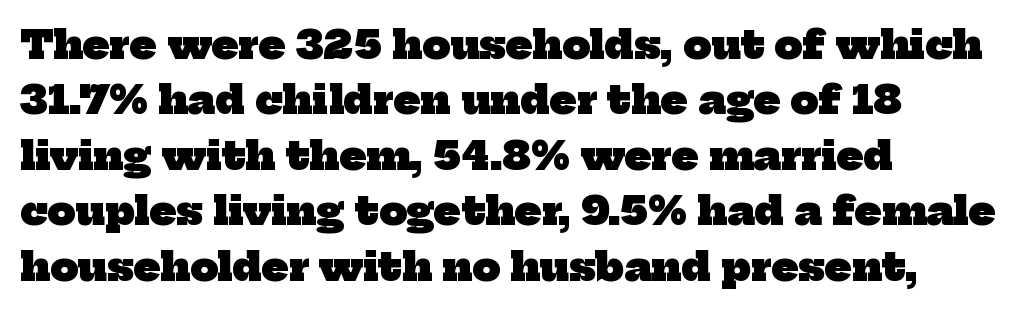
The foot of each line stays bare and open. Line starts are locked; line ends wander. In terms of letterform style, serifs are clearly present. The face used here is proportionally spaced, like ordinary book or web type. The gaps between neighbouring characters are ordinary and unremarkable.
